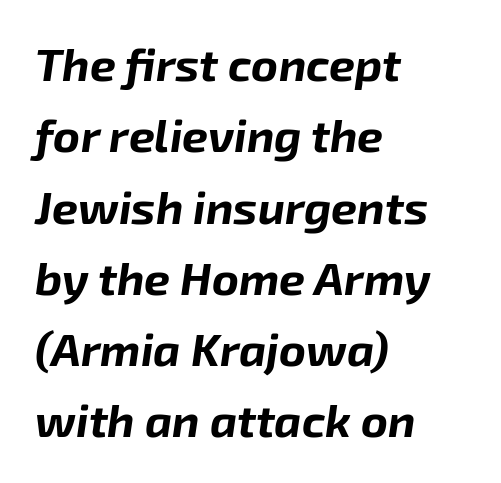
The passage shown is typed in a proportional face where columns would drift. Compared with ordinary roman type, these characters are visibly tilted. The passage shown is not underscored anywhere. As a designer I'd log this as weight 700, bold. This sample uses plain, unmodified letter spacing. Reading down the block, your eye returns to a fixed left position each line.
